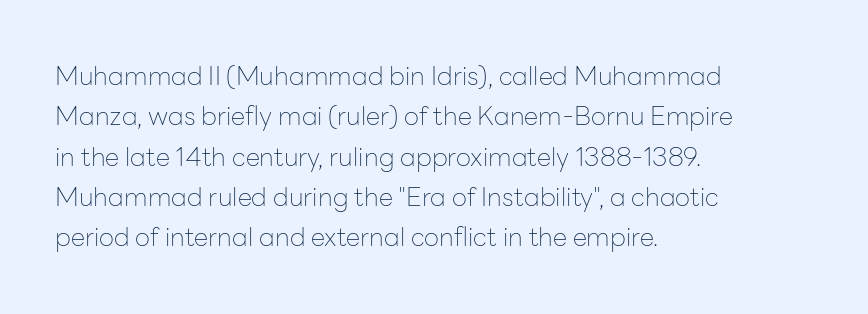
The image shows 26 px text type, upright; set left-aligned, normal line spacing (1.55x), normal letter spacing, not underlined.
